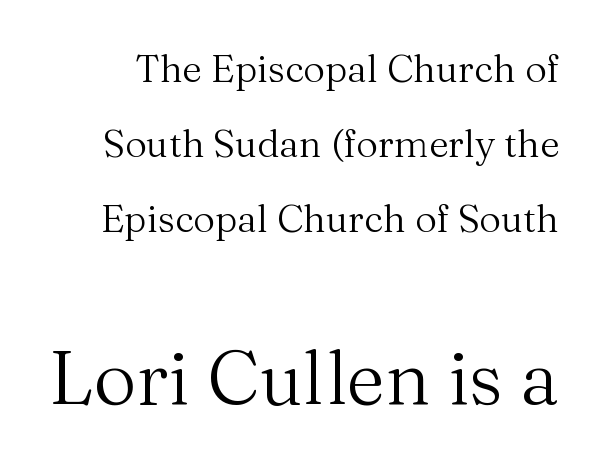
The image shows 75 px regular-weight serif type, upright; set loose line spacing (1.98x), normal letter spacing, not underlined; the second (bottom) block is 1.97x larger; medium stroke contrast and a medium x-height.
